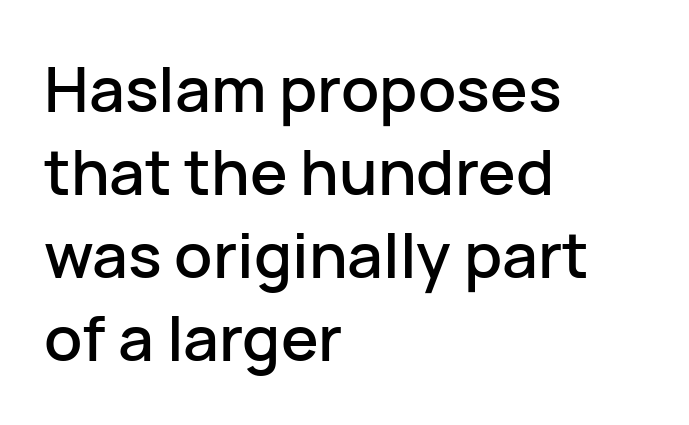
Here the designer chose a conventional face with non-uniform glyph widths. Look at the tracking — it's just the regular setting, nothing added. Notice how the passage keeps a crisp vertical edge on the left only. Vertical strokes here are truly vertical. No word sits above an underline. Leading: standard.
